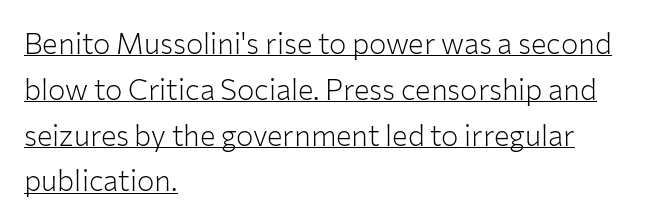
The strokes carry an ordinary text weight at most. The face used here is rendered with its standard letterfit. The lettering holds an erect, upright posture throughout. Where is the straight margin? On the left. Note the varied advance widths — an 'i' is clearly narrower than an 'm'.
